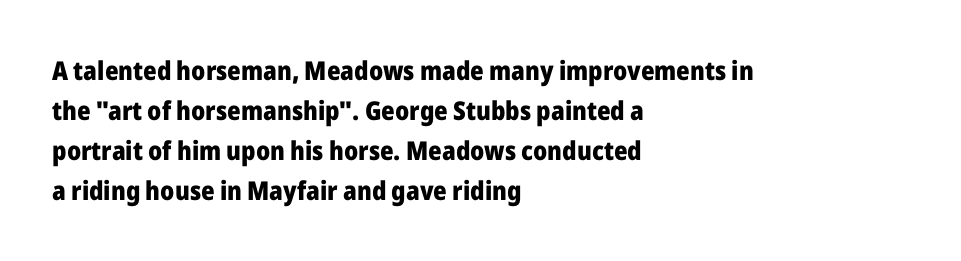
Q: Is the text bold? A: Yes.
Q: Is the text italic (slanted)? A: No, it is upright.
Q: Is the text underlined? A: No.
Q: How is the paragraph aligned? A: Left-aligned.
Q: Is the spacing between letters normal or unusually wide? A: Normal.
Q: Is the spacing between lines tight, normal or loose? A: Normal.
